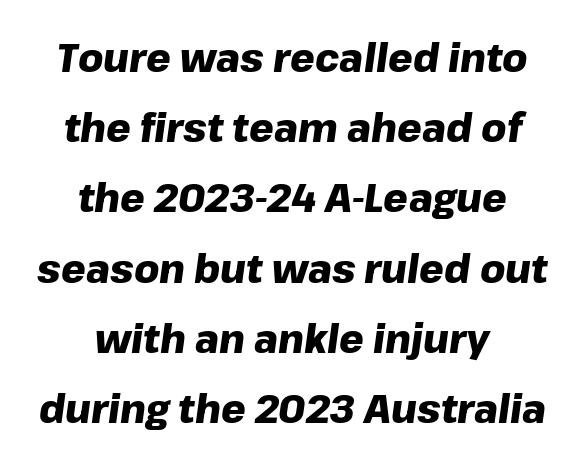
{"italic": "yes", "lean": "right", "slant_degrees": 8, "bold": "yes", "weight": "heavy", "width": "normal", "stroke_contrast": "low", "x_height": "medium", "monospaced": "no", "underline": "no", "align": "center", "line_spacing_ratio": 1.8, "letter_spacing": "normal", "letter_spacing_em": 0.0, "glyph_px": 39}
